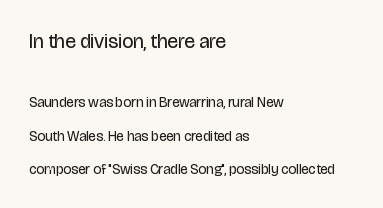
{"italic": "no", "bold": "no", "underline": "no", "align": "left", "line_spacing": "loose", "line_spacing_ratio": 2.4, "letter_spacing": "normal", "letter_spacing_em": 0.0, "larger_block": "first", "size_ratio": 1.43, "glyph_px": 20}
